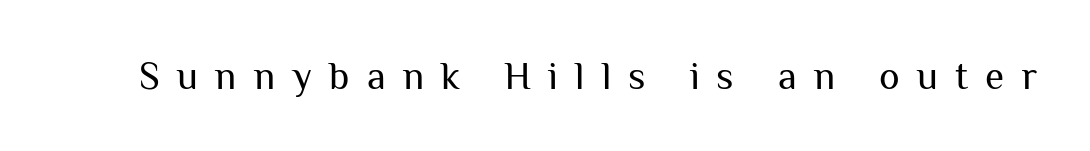
{"serif": "no", "italic": "no", "bold": "no", "weight": "regular", "width": "normal", "stroke_contrast": "medium", "x_height": "medium", "monospaced": "no", "underline": "no", "letter_spacing": "wide", "letter_spacing_em": 0.44, "glyph_px": 39}
